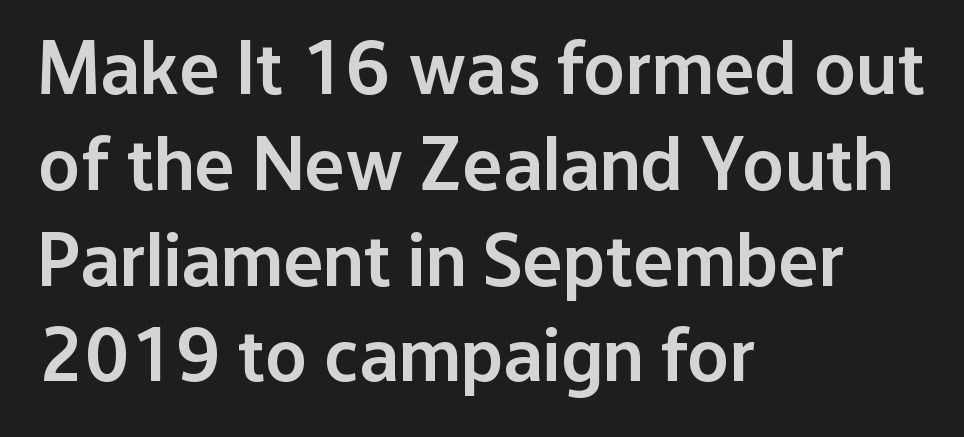
The image shows 76 px semibold sans-serif type, upright; set left-aligned, normal line spacing (1.26x), normal letter spacing, not underlined; low stroke contrast and a medium x-height.
